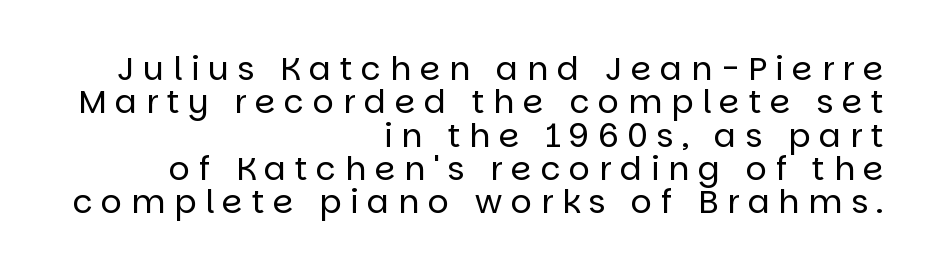
The line texture is sparse and dotted thanks to wide tracking. The letters stand upright; this is a roman face. Where is the straight margin? On the right. The letters carry no serifs — their stems end cleanly without finishing strokes. This sample has the flowing, uneven cadence of proportional lettering.
